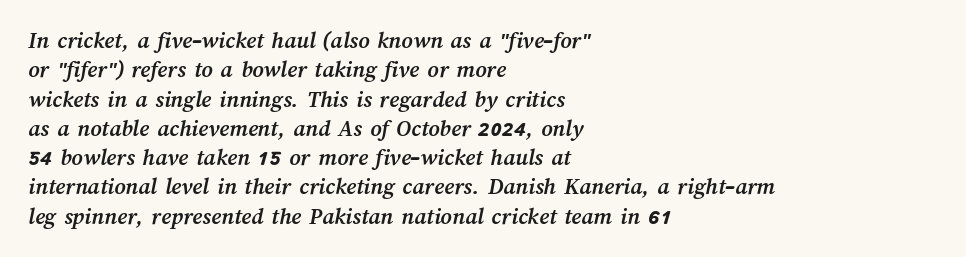
Q: Is the text bold? A: Yes.
Q: Is the text underlined? A: No.
Q: How is the paragraph aligned? A: Left-aligned.
Q: Is the spacing between letters normal or unusually wide? A: Normal.
